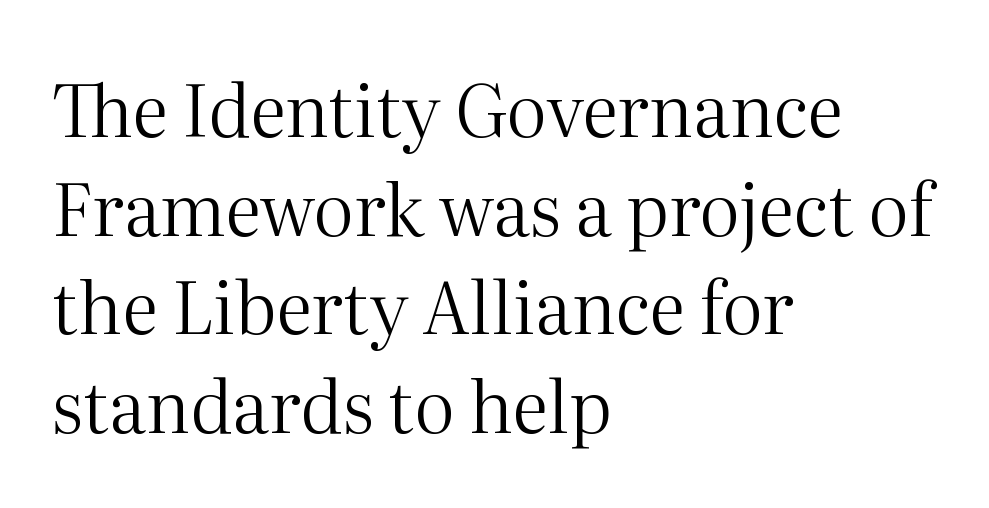
Q: Is the text bold? A: No.
Q: Is the text italic (slanted)? A: No, it is upright.
Q: Is the typeface a serif or a sans-serif typeface? A: Serif.
Q: Is the text underlined? A: No.
Q: How is the paragraph aligned? A: Left-aligned.
Q: Is the spacing between letters normal or unusually wide? A: Normal.
Q: Is the spacing between lines tight, normal or loose? A: Normal.
Q: Width (condensed, normal, or wide)? A: Normal.
Q: Stroke contrast? A: Medium.
Q: x-height? A: Medium.
Q: Monospaced? A: No.
